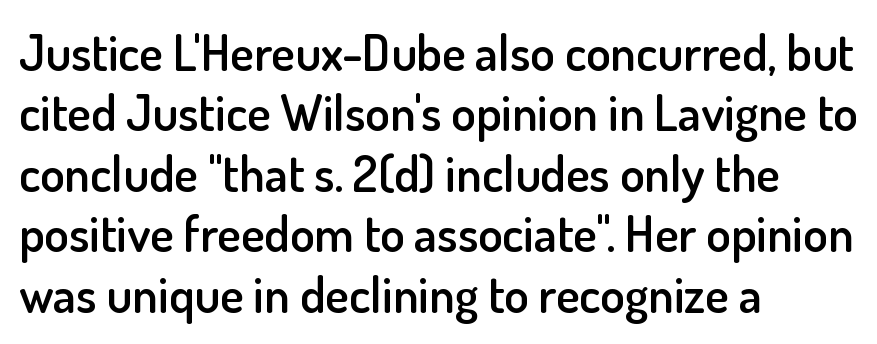
Q: Is the text bold? A: Semi-bold.
Q: Is the text italic (slanted)? A: No, it is upright.
Q: Is the typeface a serif or a sans-serif typeface? A: Sans-serif.
Q: Is the text underlined? A: No.
Q: How is the paragraph aligned? A: Left-aligned.
Q: Is the spacing between letters normal or unusually wide? A: Normal.
Q: Width (condensed, normal, or wide)? A: Normal.
Q: Stroke contrast? A: Low.
Q: x-height? A: Small.
Q: Monospaced? A: No.
